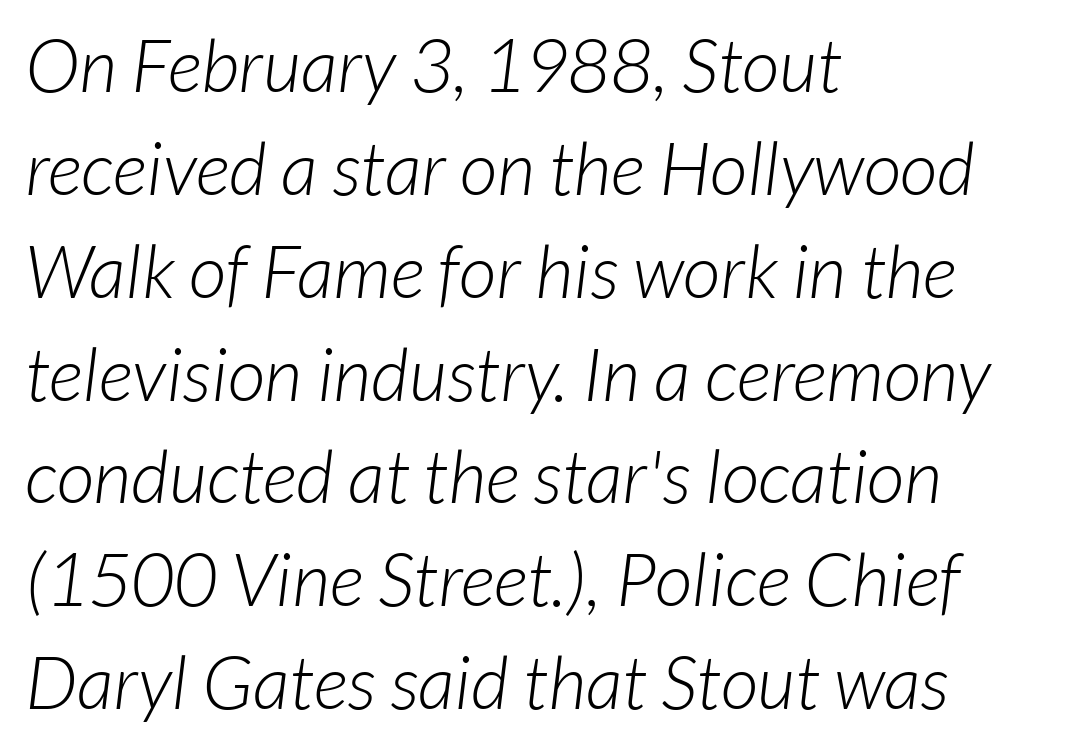
The image shows 74 px light sans-serif type; set left-aligned, normal line spacing (1.39x), normal letter spacing, not underlined; low stroke contrast and a medium x-height.
